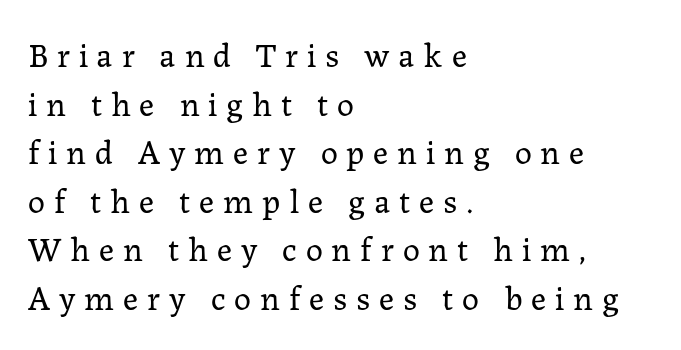
The image shows 34 px regular-weight serif type, upright; set left-aligned, normal line spacing (1.43x), unusually wide letter spacing (+0.26 em), not underlined; low stroke contrast and a medium x-height.
